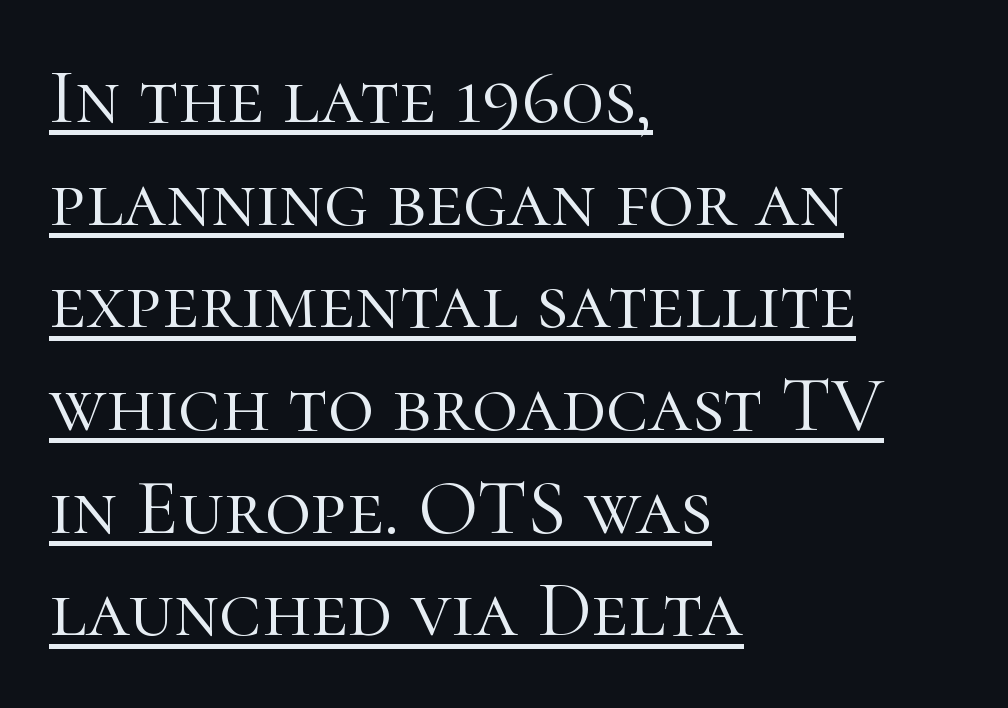
{"serif": "yes", "italic": "no", "bold": "no", "weight": "light", "width": "normal", "stroke_contrast": "high", "x_height": "medium", "monospaced": "no", "underline": "yes", "align": "left", "line_spacing": "normal", "line_spacing_ratio": 1.3, "letter_spacing": "normal", "letter_spacing_em": 0.0, "glyph_px": 79}
